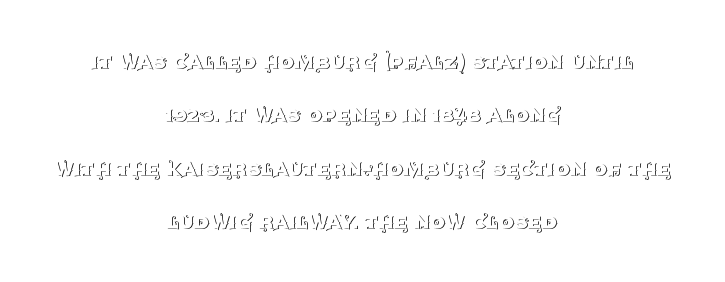
Unbolded letterforms with no extra heft. Horizontal alignment here is central, giving a formal, balanced look. The letters stand straight up with perfectly vertical stems. The rendering keeps characters at their native spacing. These lines stand farther apart than default settings would place them. Check under the words: just untouched page.
